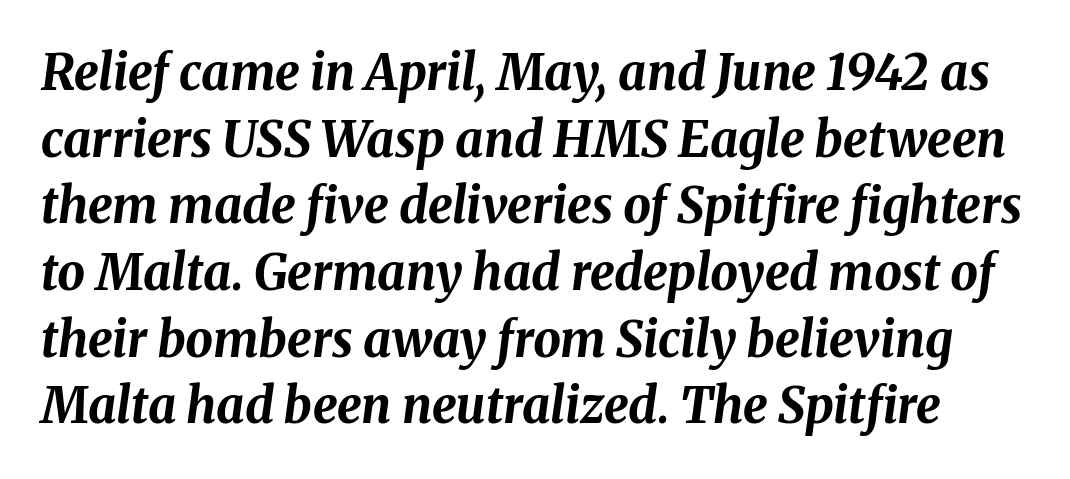
{"italic": "yes", "lean": "right", "slant_degrees": 8, "bold": "yes", "weight": "bold", "width": "normal", "stroke_contrast": "medium", "x_height": "medium", "monospaced": "no", "underline": "no", "line_spacing": "normal", "line_spacing_ratio": 1.36, "letter_spacing": "normal", "letter_spacing_em": 0.0, "glyph_px": 49}
